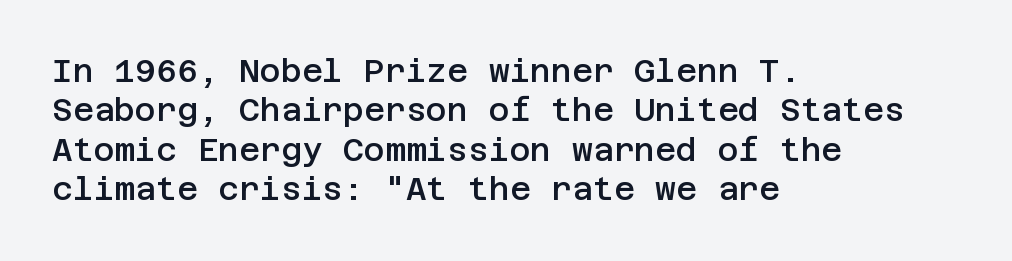
Q: Is the text bold? A: Semi-bold.
Q: Is the text italic (slanted)? A: No, it is upright.
Q: Is the typeface a serif or a sans-serif typeface? A: Sans-serif.
Q: Is the text underlined? A: No.
Q: How is the paragraph aligned? A: Left-aligned.
Q: Is the spacing between letters normal or unusually wide? A: Normal.
Q: Width (condensed, normal, or wide)? A: Normal.
Q: Stroke contrast? A: Low.
Q: x-height? A: Large.
